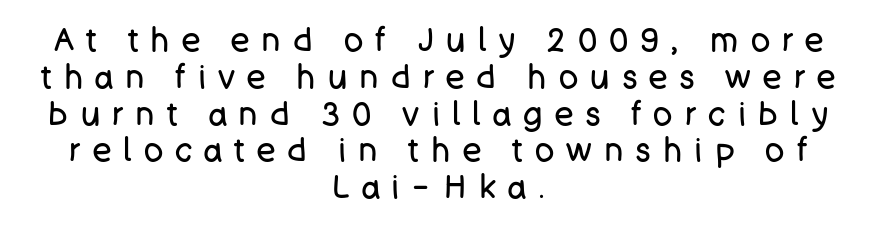
Italic: no, the glyphs are upright roman. Where is the straight margin? There isn't one; the lines are centered. Each letter keeps its own natural width here, so spacing adapts to shape. The line texture is sparse and dotted thanks to wide tracking.
